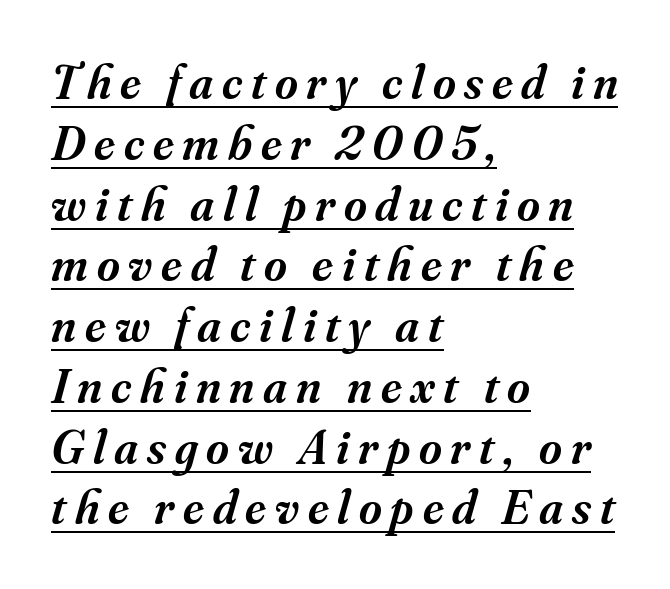
{"serif": "yes", "italic": "yes", "lean": "right", "slant_degrees": 16, "bold": "semi", "weight": "semibold", "width": "normal", "stroke_contrast": "medium", "x_height": "small", "monospaced": "no", "underline": "yes", "align": "left", "line_spacing_ratio": 1.24, "glyph_px": 49}
